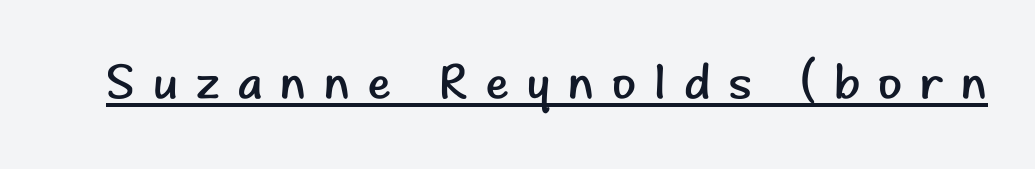
The image shows 49 px regular-weight sans-serif type, upright; set unusually wide letter spacing (+0.37 em), underlined; low stroke contrast and a small x-height.
